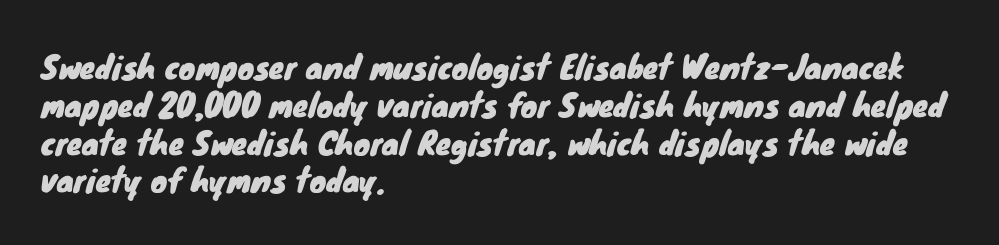
{"serif": "no", "width": "normal", "stroke_contrast": "low", "x_height": "small", "monospaced": "no", "underline": "no", "align": "left", "line_spacing_ratio": 1.22, "letter_spacing": "normal", "letter_spacing_em": 0.0, "glyph_px": 31}
